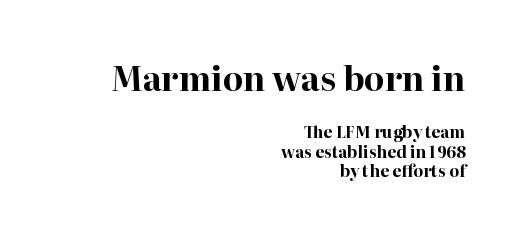
{"serif": "yes", "italic": "no", "bold": "yes", "weight": "bold", "width": "normal", "stroke_contrast": "high", "x_height": "medium", "monospaced": "no", "underline": "no", "align": "right", "line_spacing_ratio": 1.23, "letter_spacing": "normal", "letter_spacing_em": 0.0, "larger_block": "first", "size_ratio": 2.06, "glyph_px": 33}
